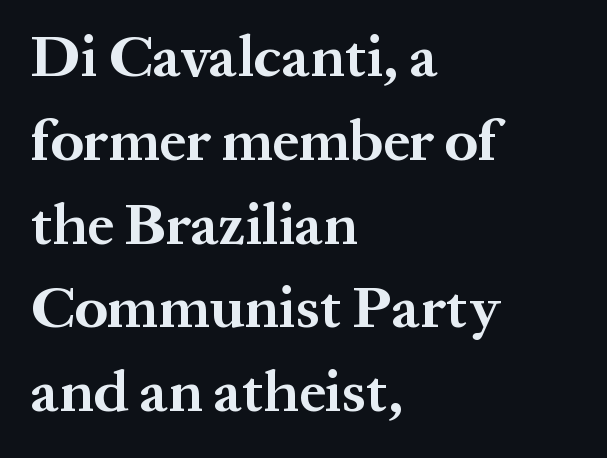
The image shows 59 px bold serif type, upright; set left-aligned, normal line spacing (1.42x), normal letter spacing, not underlined; medium stroke contrast and a medium x-height.
